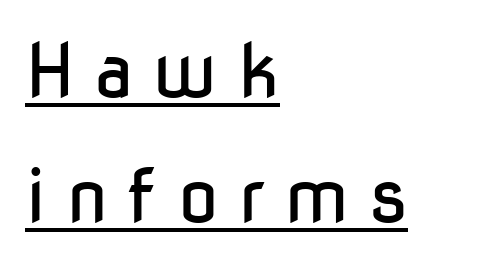
Q: Is the text bold? A: No.
Q: Is the text italic (slanted)? A: No, it is upright.
Q: Is the typeface a serif or a sans-serif typeface? A: Sans-serif.
Q: Is the text underlined? A: Yes.
Q: How is the paragraph aligned? A: Left-aligned.
Q: Is the spacing between letters normal or unusually wide? A: Unusually wide.
Q: Is the spacing between lines tight, normal or loose? A: Normal.
Q: Width (condensed, normal, or wide)? A: Condensed.
Q: Stroke contrast? A: Low.
Q: x-height? A: Medium.
Q: Monospaced? A: No.
